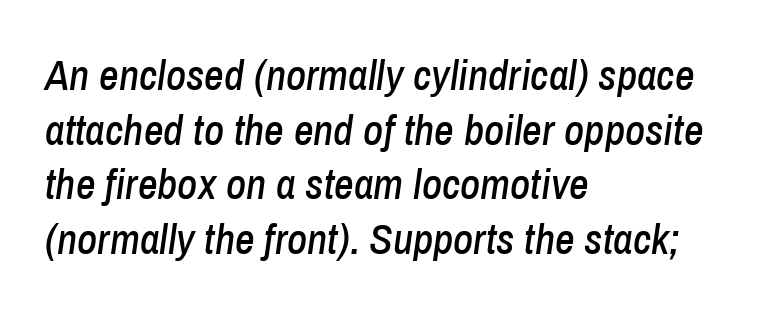
{"italic": "yes", "lean": "right", "slant_degrees": 8, "width": "condensed", "stroke_contrast": "low", "x_height": "medium", "monospaced": "no", "underline": "no", "align": "left", "line_spacing": "normal", "line_spacing_ratio": 1.27, "letter_spacing": "normal", "letter_spacing_em": 0.0, "glyph_px": 43}
